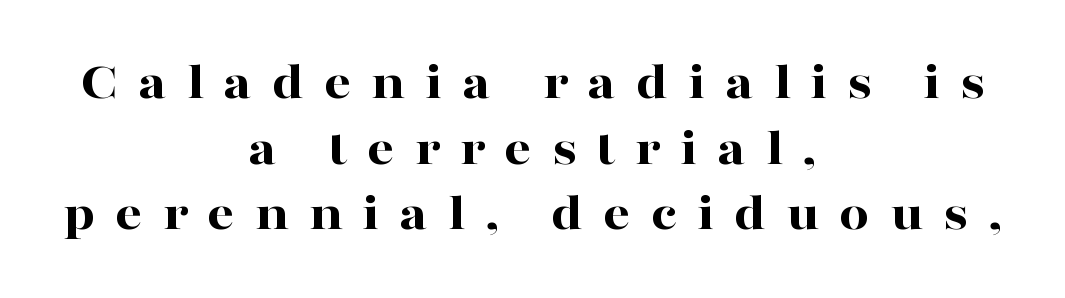
{"serif": "yes", "italic": "no", "bold": "yes", "weight": "bold", "width": "wide", "stroke_contrast": "high", "x_height": "medium", "monospaced": "no", "underline": "no", "align": "center", "line_spacing_ratio": 1.24, "letter_spacing": "wide", "letter_spacing_em": 0.38, "glyph_px": 53}
